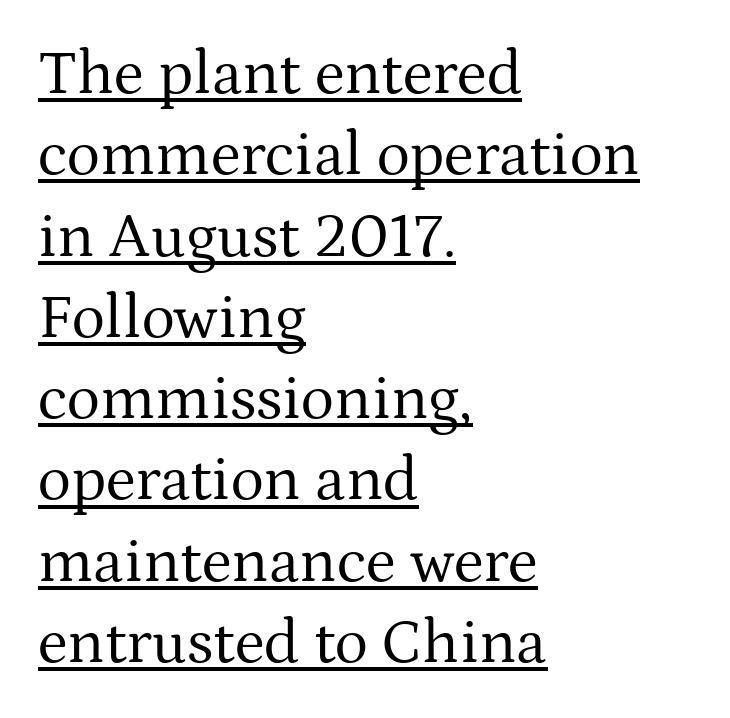
Q: Is the text bold? A: No.
Q: Is the text italic (slanted)? A: No, it is upright.
Q: Is the typeface a serif or a sans-serif typeface? A: Serif.
Q: Is the text underlined? A: Yes.
Q: How is the paragraph aligned? A: Left-aligned.
Q: Is the spacing between letters normal or unusually wide? A: Normal.
Q: Is the spacing between lines tight, normal or loose? A: Normal.
Q: Width (condensed, normal, or wide)? A: Normal.
Q: Stroke contrast? A: Medium.
Q: x-height? A: Medium.
Q: Monospaced? A: No.
